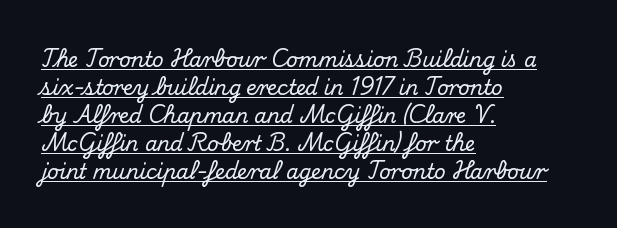
{"underline": "yes", "align": "left", "line_spacing": "normal", "line_spacing_ratio": 1.4, "letter_spacing": "normal", "letter_spacing_em": 0.0, "glyph_px": 20}
